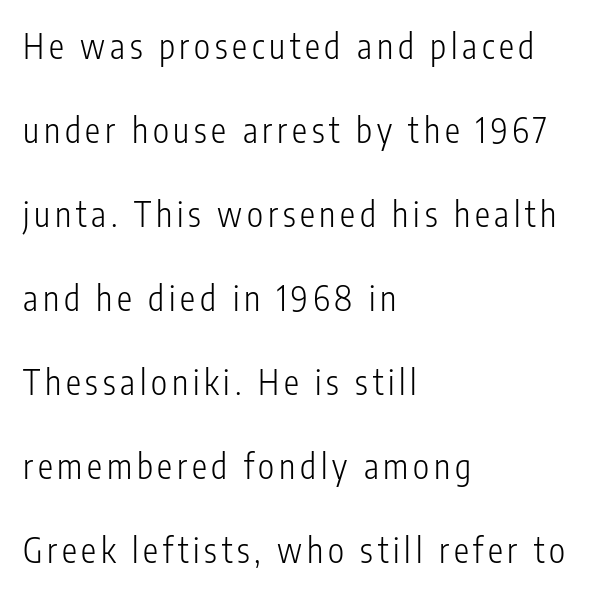
{"serif": "no", "italic": "no", "bold": "no", "weight": "light", "width": "condensed", "stroke_contrast": "low", "x_height": "medium", "monospaced": "no", "underline": "no", "align": "left", "line_spacing": "loose", "line_spacing_ratio": 2.47, "glyph_px": 34}
